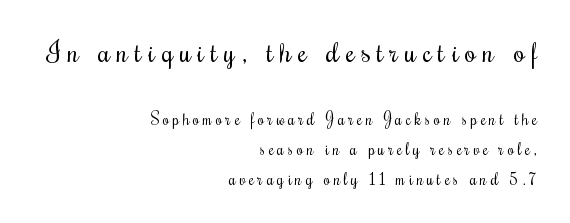
Short note: letters widely spaced. The face used here is proportionally spaced, like ordinary book or web type. The foot of each line stays bare and open. Is the stroke heavy? The answer is a plain regular-or-lighter. The lines are quadded right.
